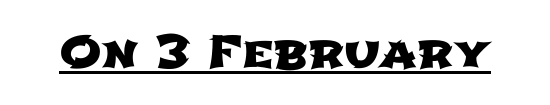
{"serif": "no", "width": "wide", "stroke_contrast": "low", "x_height": "medium", "monospaced": "no", "underline": "yes", "letter_spacing": "normal", "letter_spacing_em": 0.0, "glyph_px": 45}
